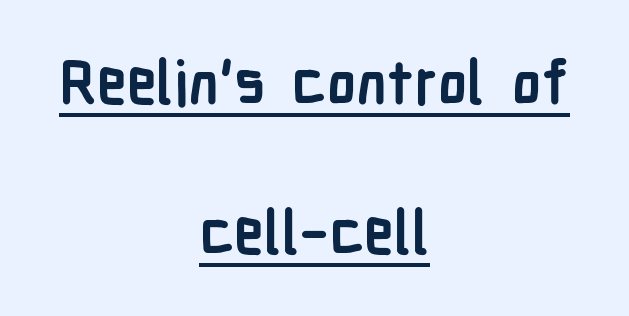
The line-height multiplier appears high, well above default. You could call the tracking neutral — neither tight nor loose. Typesetter's note: full bold, strokes at maximum text heaviness. Do the characters align in a grid? No, the font is proportional.
